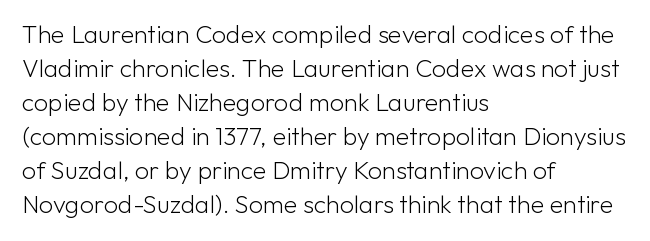
The image shows 25 px text type, upright; set left-aligned, normal line spacing (1.36x), normal letter spacing, not underlined.
